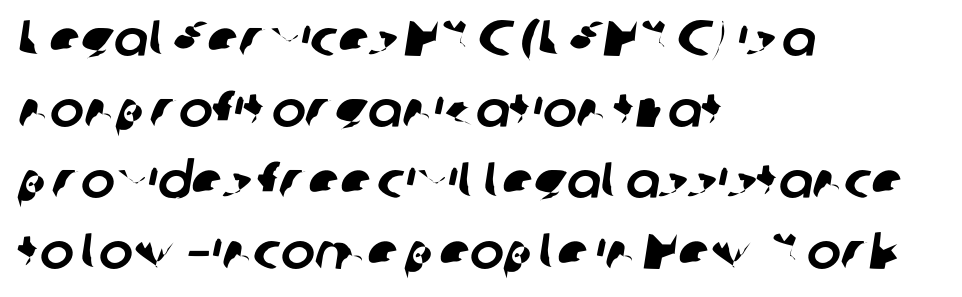
The image shows 51 px sans-serif type; set left-aligned, normal line spacing (1.39x), normal letter spacing, not underlined; low stroke contrast and a medium x-height.
